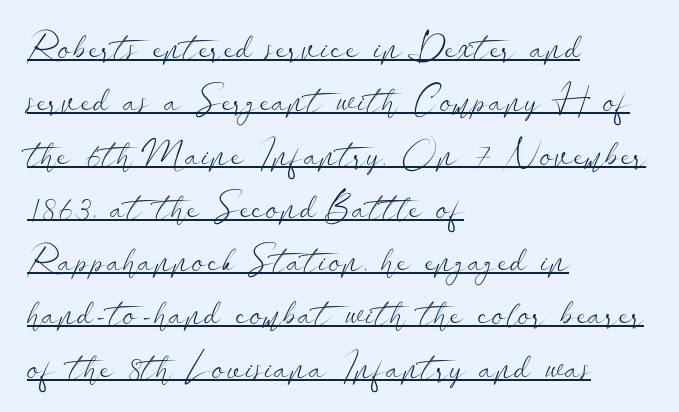
The image shows 37 px light, wide sans-serif type; set left-aligned, normal line spacing (1.44x), normal letter spacing, underlined; low stroke contrast and a small x-height.
